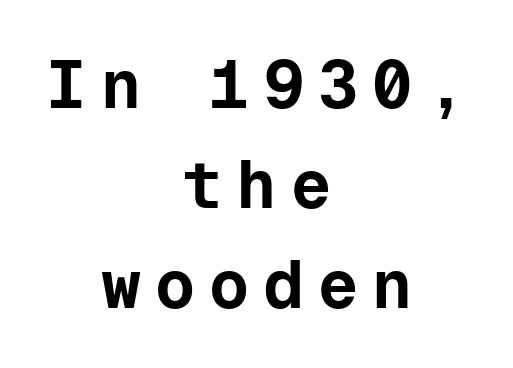
The image shows 67 px bold sans-serif type, upright, monospaced; set centered, normal line spacing (1.49x), unusually wide letter spacing (+0.21 em), not underlined; low stroke contrast and a medium x-height.
